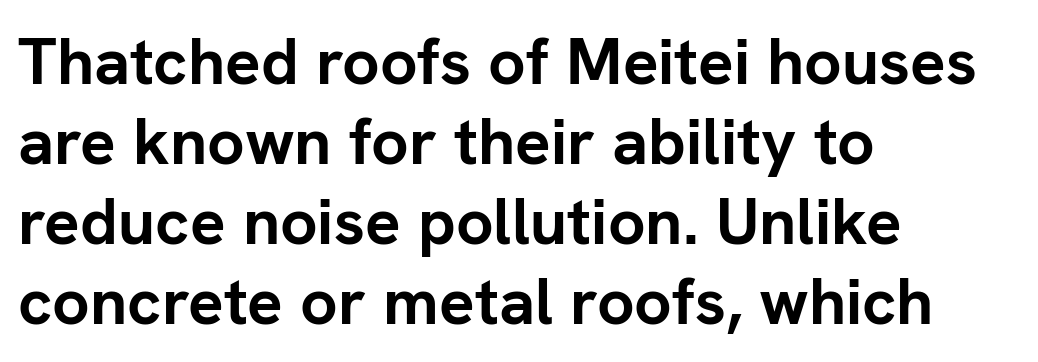
Q: Is the text bold? A: Yes.
Q: Is the text italic (slanted)? A: No, it is upright.
Q: Is the typeface a serif or a sans-serif typeface? A: Sans-serif.
Q: Is the text underlined? A: No.
Q: How is the paragraph aligned? A: Left-aligned.
Q: Is the spacing between letters normal or unusually wide? A: Normal.
Q: Width (condensed, normal, or wide)? A: Normal.
Q: Stroke contrast? A: Low.
Q: x-height? A: Medium.
Q: Monospaced? A: No.
